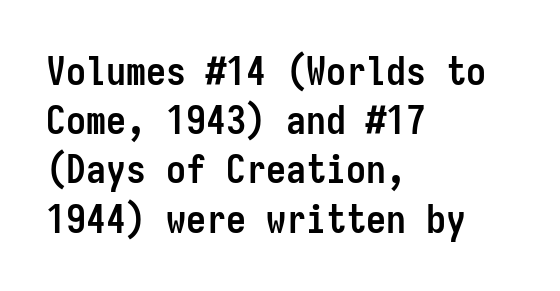
Q: Is the text bold? A: Yes.
Q: Is the text italic (slanted)? A: No, it is upright.
Q: Is the typeface a serif or a sans-serif typeface? A: Sans-serif.
Q: Is the text underlined? A: No.
Q: How is the paragraph aligned? A: Left-aligned.
Q: Is the spacing between letters normal or unusually wide? A: Normal.
Q: Width (condensed, normal, or wide)? A: Condensed.
Q: Stroke contrast? A: Low.
Q: x-height? A: Medium.
Q: Monospaced? A: Yes.
